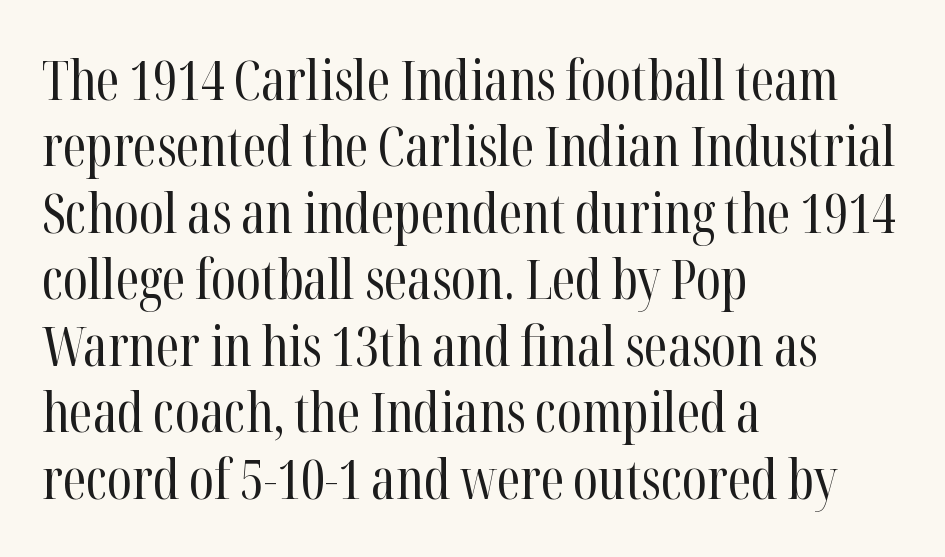
The passage shown is typed in a proportional face where columns would drift. Underline: absent. Ink coverage per letter is moderate at most. The rendering anchors every line to the left-hand side. Designer's note — italics off, roman on.
